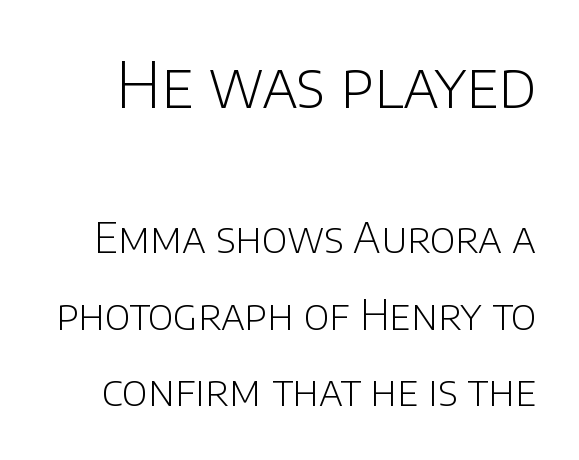
The image shows 63 px light sans-serif type, upright; set line spacing 1.83x, normal letter spacing, not underlined; the first (top) block is 1.5x larger; low stroke contrast and a large x-height.
